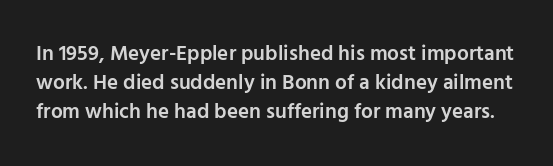
Q: Is the text bold? A: Semi-bold.
Q: Is the text italic (slanted)? A: No, it is upright.
Q: Is the text underlined? A: No.
Q: Is the spacing between letters normal or unusually wide? A: Normal.
Q: Is the spacing between lines tight, normal or loose? A: Normal.
